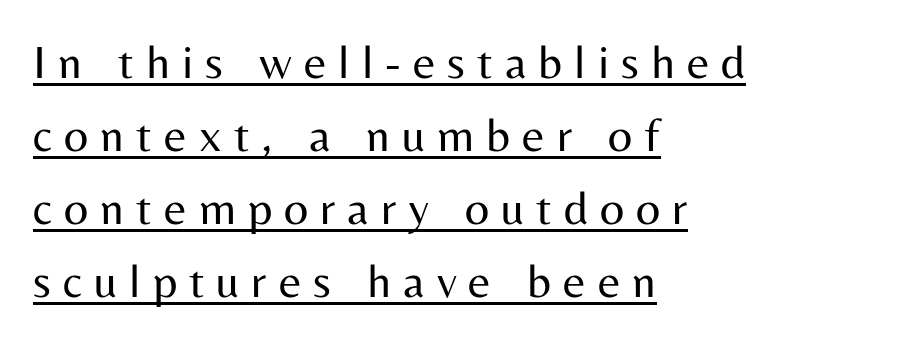
Q: Is the text bold? A: No.
Q: Is the text italic (slanted)? A: No, it is upright.
Q: Is the typeface a serif or a sans-serif typeface? A: Sans-serif.
Q: Is the text underlined? A: Yes.
Q: How is the paragraph aligned? A: Left-aligned.
Q: Is the spacing between letters normal or unusually wide? A: Unusually wide.
Q: Is the spacing between lines tight, normal or loose? A: Normal.
Q: Width (condensed, normal, or wide)? A: Normal.
Q: Stroke contrast? A: Medium.
Q: x-height? A: Medium.
Q: Monospaced? A: No.
